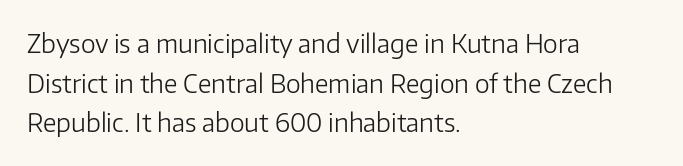
The image shows 25 px text type, upright; set left-aligned, normal line spacing (1.59x), normal letter spacing, not underlined.
